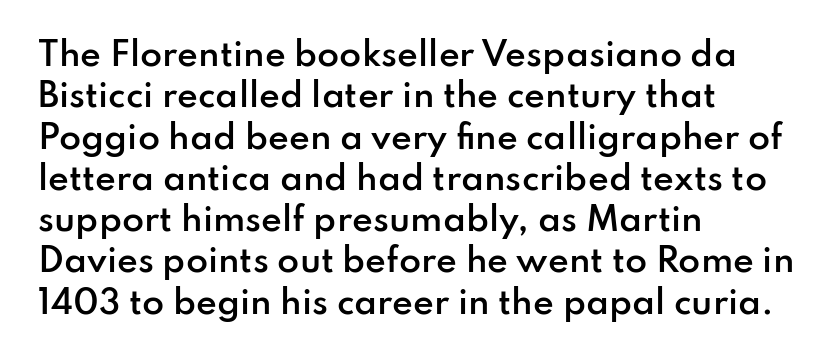
Q: Is the text bold? A: Semi-bold.
Q: Is the text italic (slanted)? A: No, it is upright.
Q: Is the typeface a serif or a sans-serif typeface? A: Sans-serif.
Q: Is the text underlined? A: No.
Q: How is the paragraph aligned? A: Left-aligned.
Q: Is the spacing between letters normal or unusually wide? A: Normal.
Q: Is the spacing between lines tight, normal or loose? A: Normal.
Q: Width (condensed, normal, or wide)? A: Normal.
Q: Stroke contrast? A: Low.
Q: x-height? A: Small.
Q: Monospaced? A: No.
